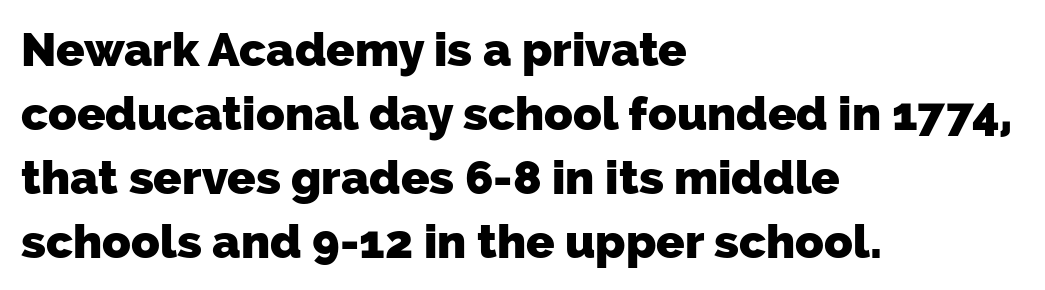
{"serif": "no", "bold": "yes", "weight": "heavy", "width": "normal", "stroke_contrast": "low", "x_height": "medium", "monospaced": "no", "underline": "no", "align": "left", "line_spacing": "normal", "line_spacing_ratio": 1.36, "letter_spacing": "normal", "letter_spacing_em": 0.0, "glyph_px": 47}
